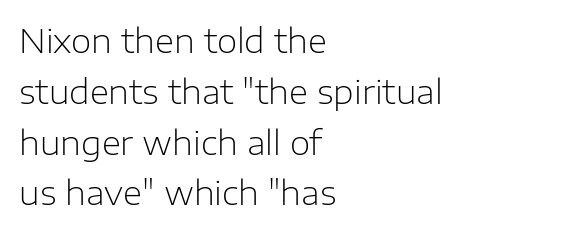
Q: Is the text bold? A: No.
Q: Is the text italic (slanted)? A: No, it is upright.
Q: Is the typeface a serif or a sans-serif typeface? A: Sans-serif.
Q: Is the text underlined? A: No.
Q: How is the paragraph aligned? A: Left-aligned.
Q: Is the spacing between letters normal or unusually wide? A: Normal.
Q: Is the spacing between lines tight, normal or loose? A: Normal.
Q: Width (condensed, normal, or wide)? A: Normal.
Q: Stroke contrast? A: Low.
Q: x-height? A: Medium.
Q: Monospaced? A: No.
